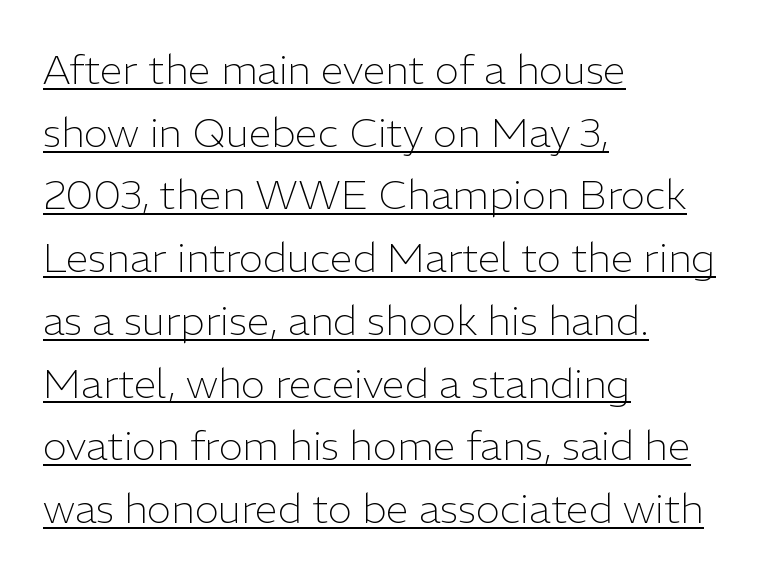
{"serif": "no", "italic": "no", "bold": "no", "weight": "light", "width": "normal", "stroke_contrast": "low", "x_height": "medium", "monospaced": "no", "underline": "yes", "align": "left", "line_spacing": "normal", "line_spacing_ratio": 1.53, "letter_spacing": "normal", "letter_spacing_em": 0.0, "glyph_px": 41}
